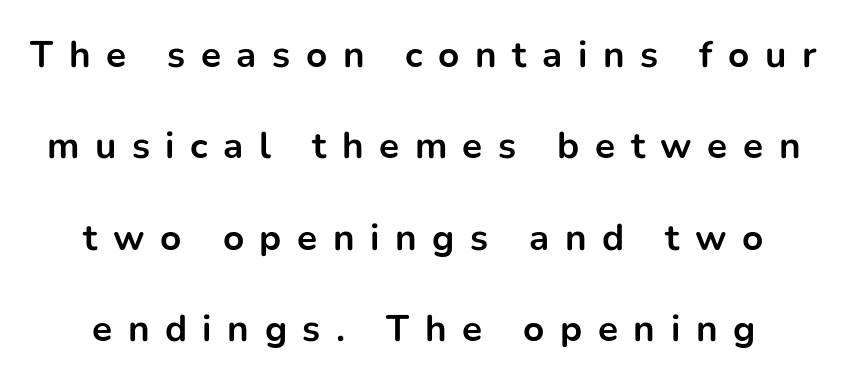
Honestly, the rows look like they've been pulled way apart. Compared with an ordinary text face, these strokes are far heavier — a full bold. Examine the stroke ends and you'll find no serifs. Posture: upright roman. The rendering inserts visible extra space after every character.
